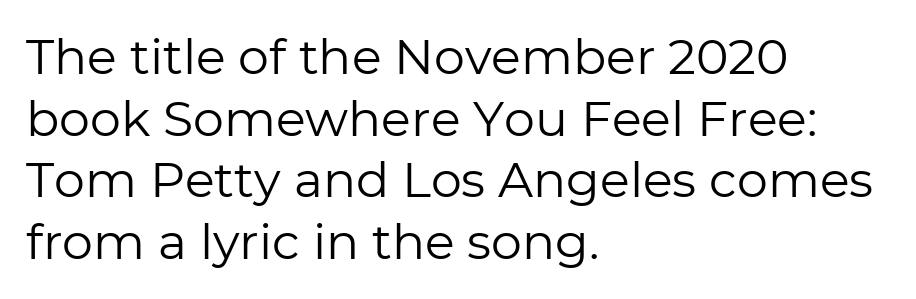
The image shows 49 px regular-weight sans-serif type, upright; set left-aligned, normal line spacing (1.26x), normal letter spacing, not underlined; low stroke contrast and a medium x-height.
